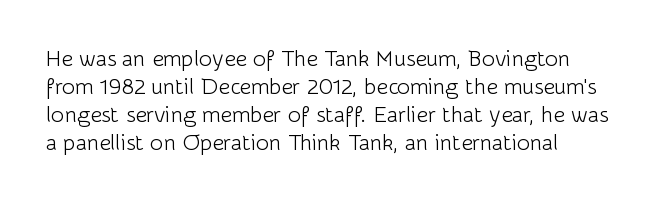
The image shows 22 px text type, upright; set normal line spacing (1.28x), normal letter spacing, not underlined.
